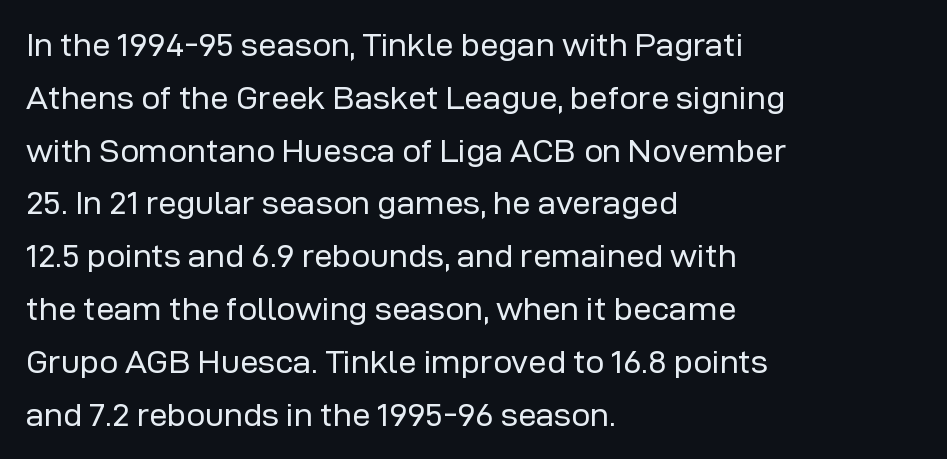
The image shows 33 px regular-weight sans-serif type, upright; set left-aligned, normal line spacing (1.6x), normal letter spacing, not underlined; low stroke contrast and a medium x-height.
